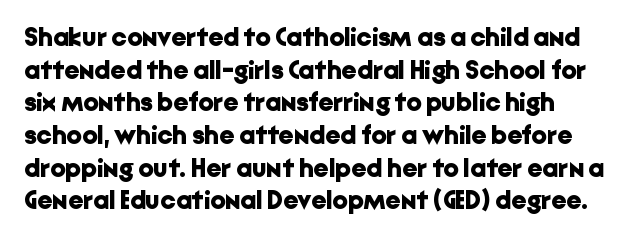
Q: Is the text bold? A: Yes.
Q: Is the text italic (slanted)? A: No, it is upright.
Q: Is the text underlined? A: No.
Q: How is the paragraph aligned? A: Left-aligned.
Q: Is the spacing between letters normal or unusually wide? A: Normal.
